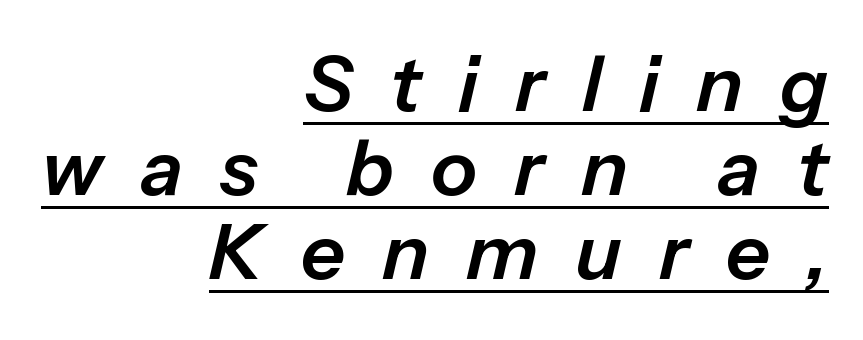
{"italic": "yes", "lean": "right", "slant_degrees": 13, "width": "normal", "stroke_contrast": "low", "x_height": "medium", "monospaced": "no", "underline": "yes", "align": "right", "line_spacing": "tight", "line_spacing_ratio": 1.09, "letter_spacing": "wide", "letter_spacing_em": 0.48, "glyph_px": 77}
